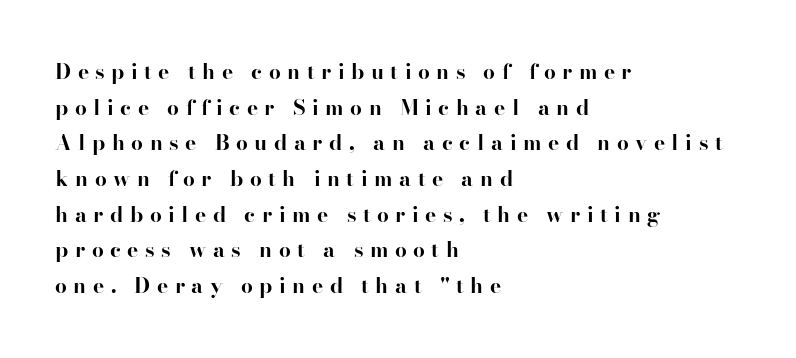
Upright lettering throughout. The passage shown is emphatically bold. The ragged edge is on the right, which tells us the setting is flush left. Regarding leading, the lines here are spaced in the standard way. How are the letters spaced? Widely, with obvious added tracking.
